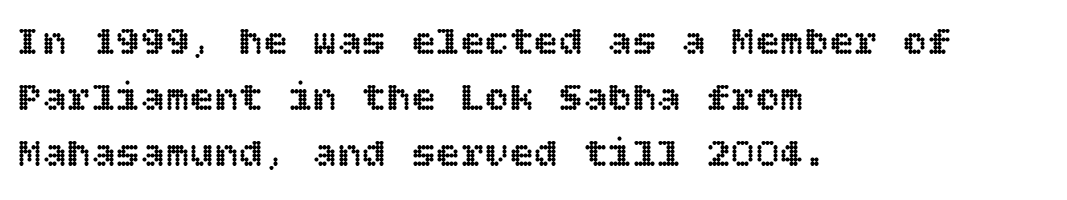
{"italic": "no", "width": "normal", "x_height": "large", "underline": "no", "align": "left", "line_spacing": "normal", "line_spacing_ratio": 1.36, "letter_spacing": "normal", "letter_spacing_em": 0.0, "glyph_px": 41}
